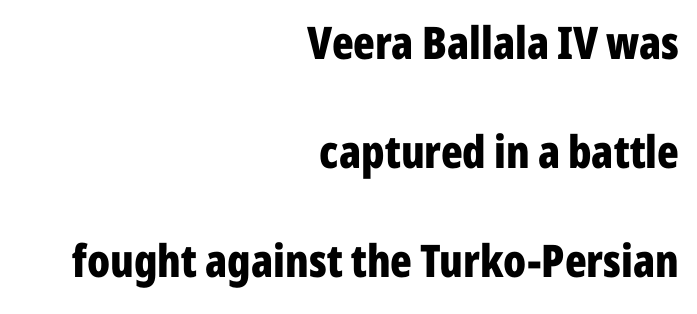
Q: Is the text bold? A: Yes.
Q: Is the text italic (slanted)? A: No, it is upright.
Q: Is the typeface a serif or a sans-serif typeface? A: Sans-serif.
Q: Is the text underlined? A: No.
Q: How is the paragraph aligned? A: Right-aligned.
Q: Is the spacing between letters normal or unusually wide? A: Normal.
Q: Is the spacing between lines tight, normal or loose? A: Loose.
Q: Width (condensed, normal, or wide)? A: Condensed.
Q: Stroke contrast? A: Low.
Q: x-height? A: Medium.
Q: Monospaced? A: No.
